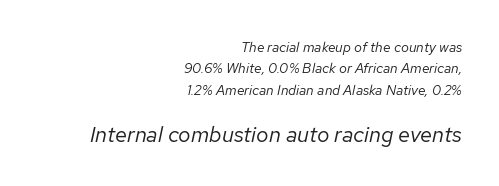
Type size steps up from the first block to the second. In terms of letterspacing, this is plain default setting. The face used here has a pronounced slope to its letters. Just letters on the line, the space beneath them empty. The weight would be labelled regular, book, light, or lighter still. The passage is arranged like a letterhead date or caption credit — flush right.
